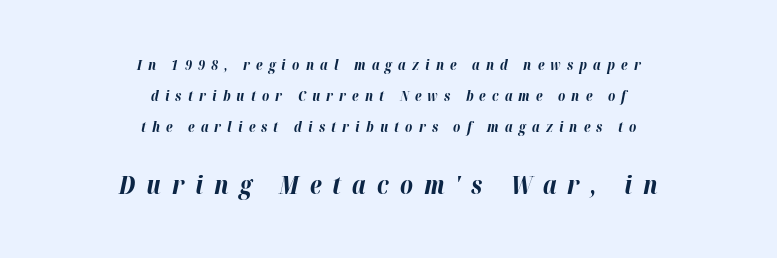
The image shows 25 px bold type, italic (leaning right); set centered, loose line spacing (2.2x), unusually wide letter spacing (+0.44 em), not underlined; the second (bottom) block is 1.79x larger.
